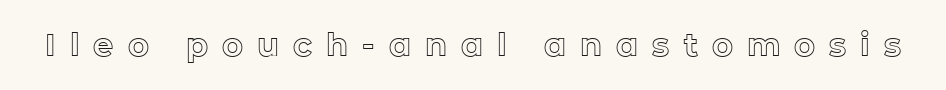
Q: Is the text italic (slanted)? A: No, it is upright.
Q: Is the text underlined? A: No.
Q: Is the spacing between letters normal or unusually wide? A: Unusually wide.
Q: Width (condensed, normal, or wide)? A: Normal.
Q: x-height? A: Medium.
Q: Monospaced? A: No.
